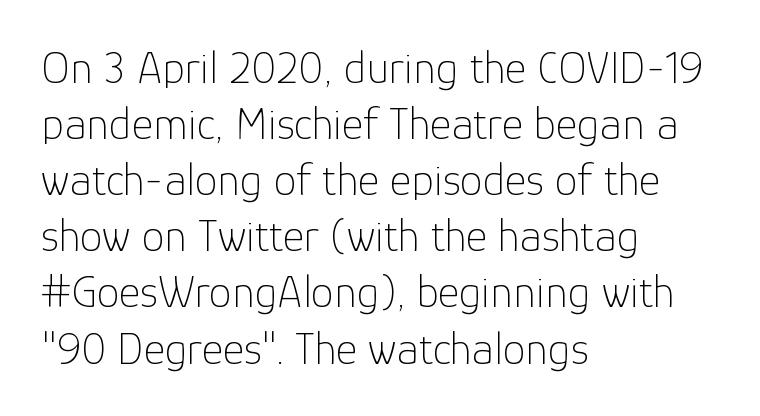
{"serif": "no", "italic": "no", "bold": "no", "weight": "thin", "width": "normal", "stroke_contrast": "low", "x_height": "medium", "monospaced": "no", "underline": "no", "align": "left", "line_spacing_ratio": 1.22, "letter_spacing": "normal", "letter_spacing_em": 0.0, "glyph_px": 46}
